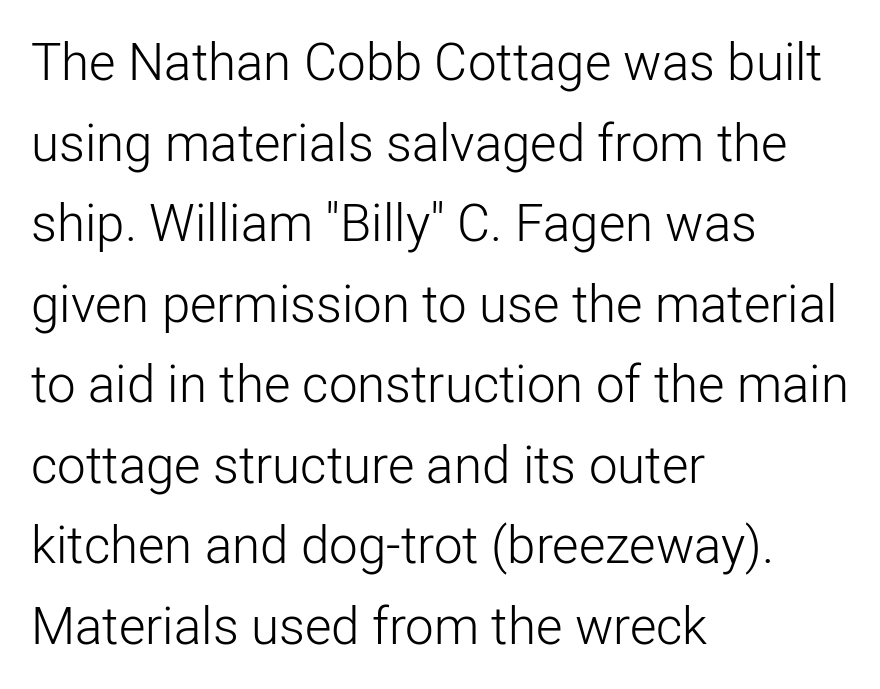
The image shows 51 px light sans-serif type, upright; set left-aligned, normal line spacing (1.58x), normal letter spacing, not underlined; low stroke contrast and a medium x-height.
